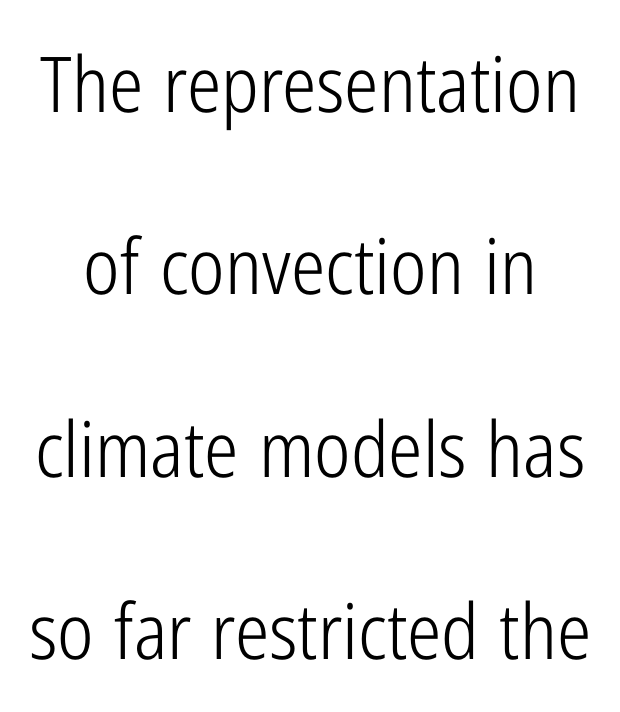
{"serif": "no", "italic": "no", "bold": "no", "weight": "light", "width": "condensed", "stroke_contrast": "low", "x_height": "medium", "monospaced": "no", "underline": "no", "line_spacing": "loose", "line_spacing_ratio": 2.37, "letter_spacing": "normal", "letter_spacing_em": 0.0, "glyph_px": 77}
